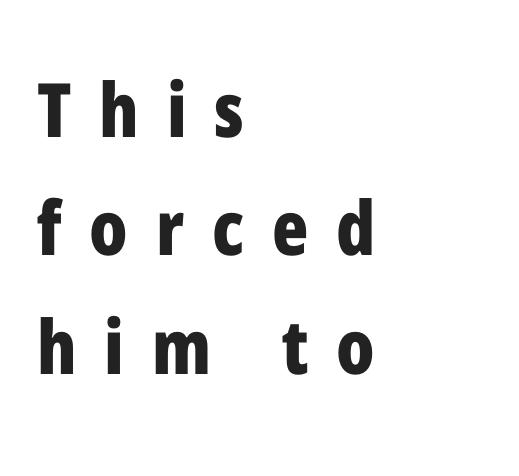
Q: Is the text bold? A: Yes.
Q: Is the text italic (slanted)? A: No, it is upright.
Q: Is the typeface a serif or a sans-serif typeface? A: Sans-serif.
Q: Is the text underlined? A: No.
Q: How is the paragraph aligned? A: Left-aligned.
Q: Is the spacing between letters normal or unusually wide? A: Unusually wide.
Q: Is the spacing between lines tight, normal or loose? A: Normal.
Q: Width (condensed, normal, or wide)? A: Condensed.
Q: Stroke contrast? A: Low.
Q: x-height? A: Medium.
Q: Monospaced? A: No.
